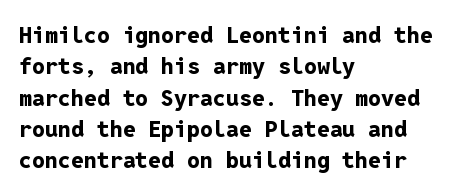
The image shows 23 px bold type, upright; set left-aligned, normal line spacing (1.36x), normal letter spacing, not underlined.
